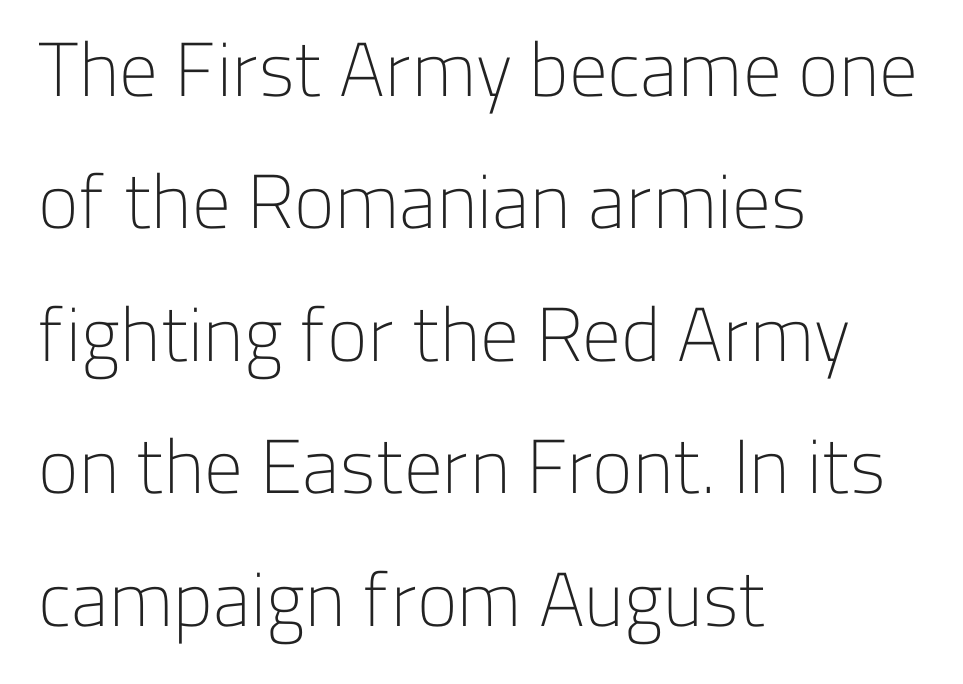
The rag falls on the right side of this text block. The axis of the letterforms is exactly vertical. Honestly, there is no underline to notice here at all. These lines keep a tight, regular rhythm from letter to letter. Heft: none added — not bold.
